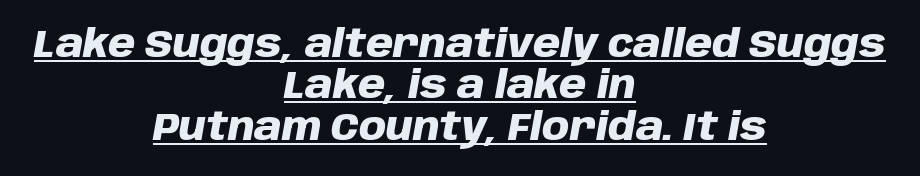
{"italic": "yes", "lean": "right", "slant_degrees": 10, "bold": "yes", "weight": "heavy", "width": "normal", "stroke_contrast": "low", "x_height": "large", "monospaced": "no", "underline": "yes", "align": "center", "line_spacing": "tight", "line_spacing_ratio": 1.06, "letter_spacing": "normal", "letter_spacing_em": 0.0, "glyph_px": 39}
